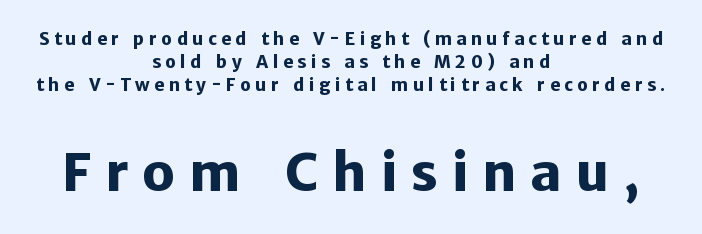
Q: Is the text bold? A: Yes.
Q: Is the text italic (slanted)? A: No, it is upright.
Q: Is the typeface a serif or a sans-serif typeface? A: Sans-serif.
Q: Is the text underlined? A: No.
Q: How is the paragraph aligned? A: Centered.
Q: Is the spacing between letters normal or unusually wide? A: Unusually wide.
Q: Is the spacing between lines tight, normal or loose? A: Normal.
Q: Which block of text is set in a larger size, the first (top) or the second (bottom)? A: The second (bottom) one.
Q: Width (condensed, normal, or wide)? A: Normal.
Q: Stroke contrast? A: Low.
Q: x-height? A: Medium.
Q: Monospaced? A: No.
